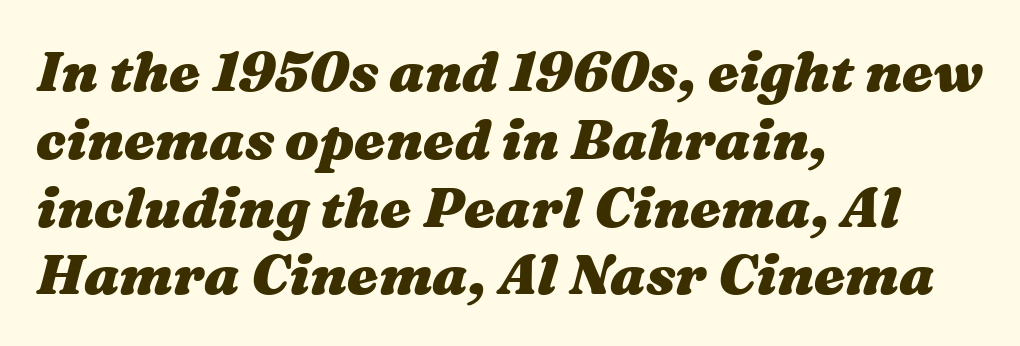
The type is set solid horizontally, with unmodified tracking. Only glyphs here, with clear space below each row. Character widths vary here, with narrow letters taking less room than wide ones. The sample has been set heavy, in full bold.
